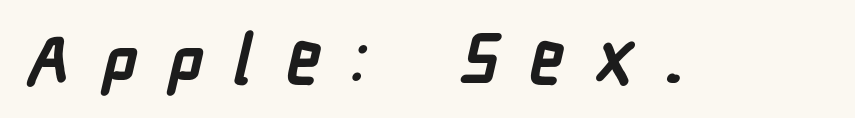
No word sits above an underline. Tracking here is generous; glyphs stand well apart from one another. The characters look thick and weighty, a clear bold. Is this a sans? Yes — the strokes have no serifs. This sample has the flowing, uneven cadence of proportional lettering.
